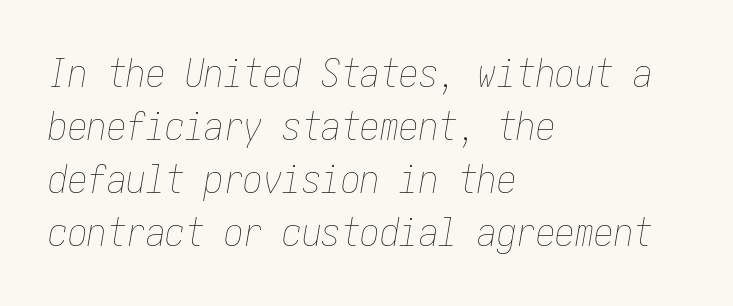
No letter is thick-stroked: the sample isn't bold. Plain, unruled lines of type. There is no visible air inserted between adjacent glyphs. Reading down the block, your eye returns to a fixed left position each line.
